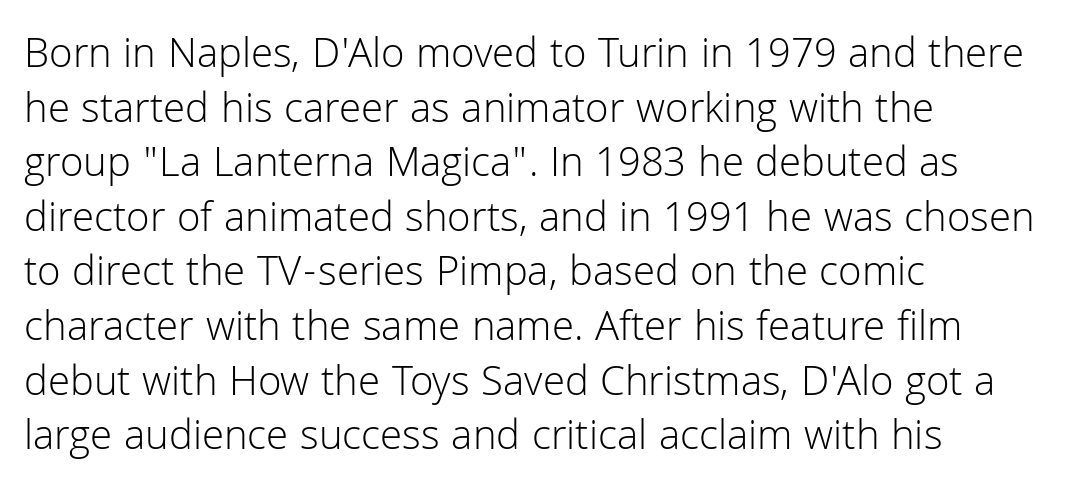
A classic flush-left, rag-right setting is used for this passage. Underline: absent. Stem width sits at or under what a default text font uses. Each letter keeps its own natural width here, so spacing adapts to shape. Serifs: no, the terminals of the letterforms are clean. One glance says typical: line gaps are just what's usual.
